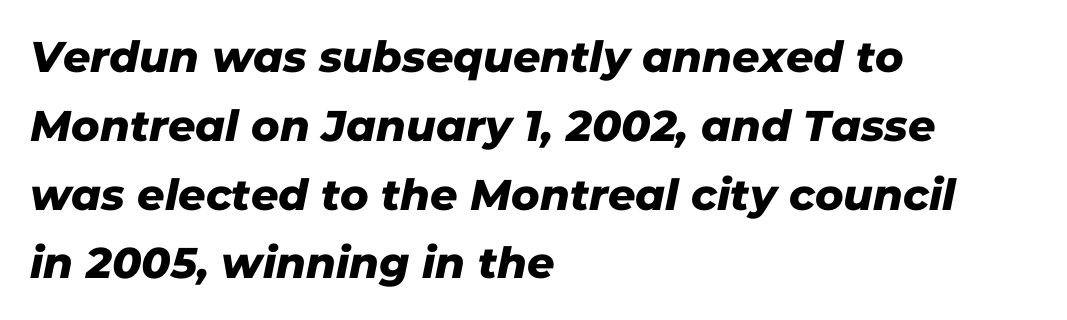
Glyph-to-glyph distance matches everyday printed text. The passage shown is typed in a proportional face where columns would drift. Visually the block forms a straight wall on the left and a jagged coastline on the right. Words float on clear page, feet unadorned. Leading matches the norm, producing a regular column. Are there feet on the stems? There aren't — it's a sans.
